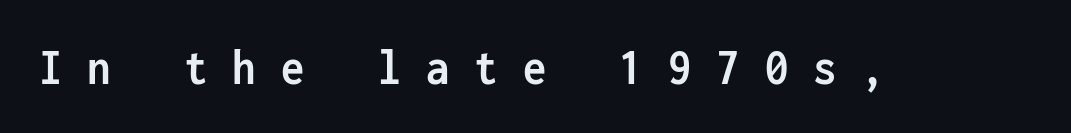
The image shows 52 px semibold, condensed sans-serif type, upright, monospaced; set unusually wide letter spacing (+0.48 em), not underlined; low stroke contrast and a medium x-height.
